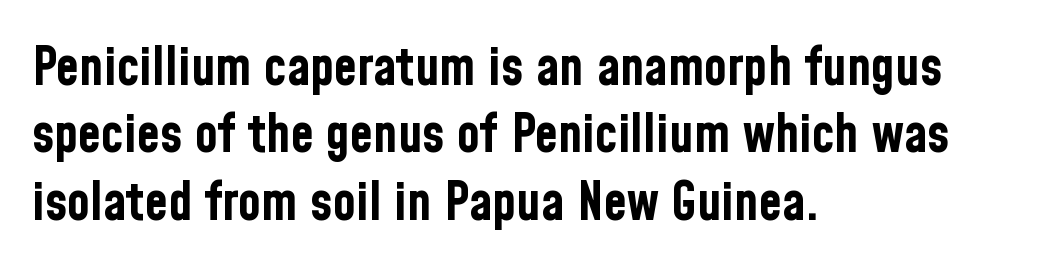
Q: Is the text bold? A: Yes.
Q: Is the text italic (slanted)? A: No, it is upright.
Q: Is the typeface a serif or a sans-serif typeface? A: Sans-serif.
Q: Is the text underlined? A: No.
Q: How is the paragraph aligned? A: Left-aligned.
Q: Is the spacing between letters normal or unusually wide? A: Normal.
Q: Is the spacing between lines tight, normal or loose? A: Normal.
Q: Width (condensed, normal, or wide)? A: Condensed.
Q: Stroke contrast? A: Low.
Q: x-height? A: Medium.
Q: Monospaced? A: No.
